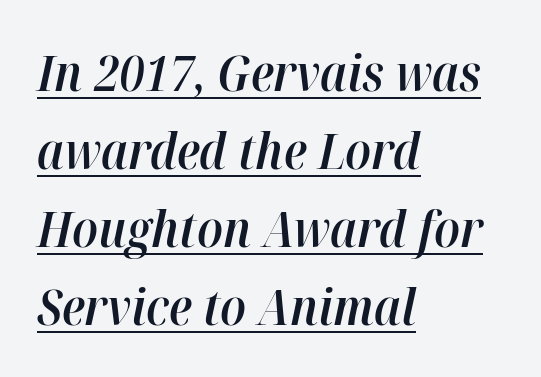
The image shows 50 px semibold type, italic (leaning right); set left-aligned, normal line spacing (1.56x), normal letter spacing, underlined; high stroke contrast and a medium x-height.
